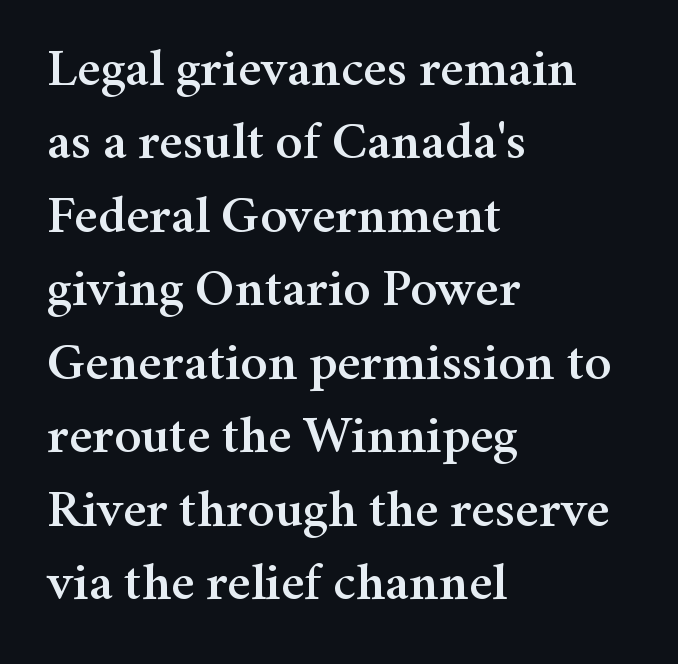
{"serif": "yes", "italic": "no", "width": "normal", "stroke_contrast": "medium", "x_height": "medium", "monospaced": "no", "underline": "no", "align": "left", "line_spacing": "normal", "line_spacing_ratio": 1.36, "letter_spacing": "normal", "letter_spacing_em": 0.0, "glyph_px": 54}
